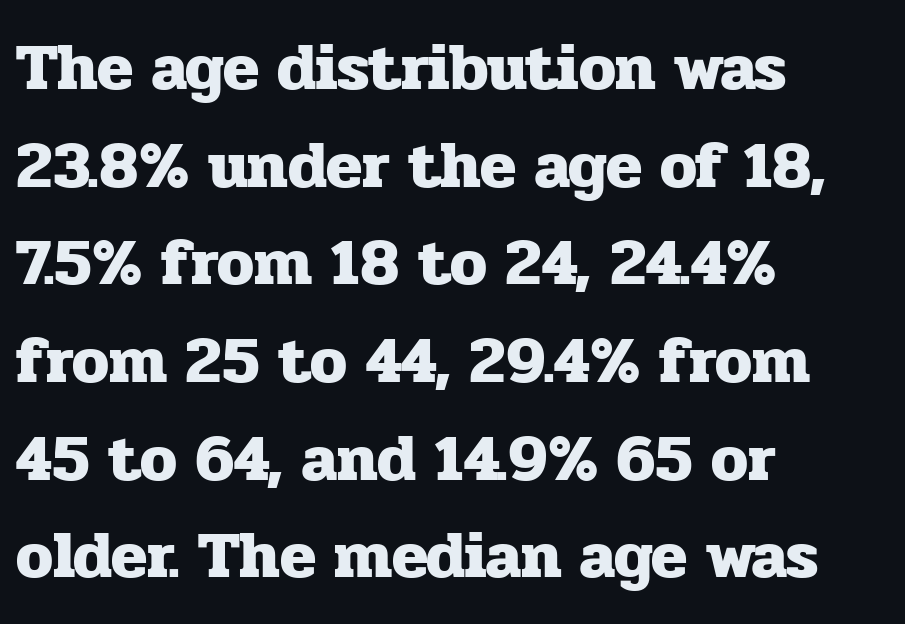
The image shows 66 px heavy serif type, upright; set left-aligned, normal line spacing (1.48x), normal letter spacing, not underlined; low stroke contrast and a medium x-height.
